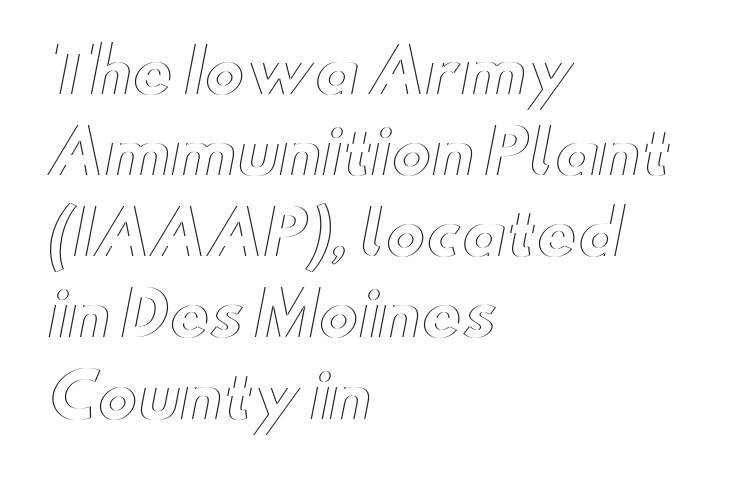
{"width": "wide", "x_height": "small", "monospaced": "no", "underline": "no", "align": "left", "line_spacing": "normal", "line_spacing_ratio": 1.33, "letter_spacing": "normal", "letter_spacing_em": 0.0, "glyph_px": 61}
